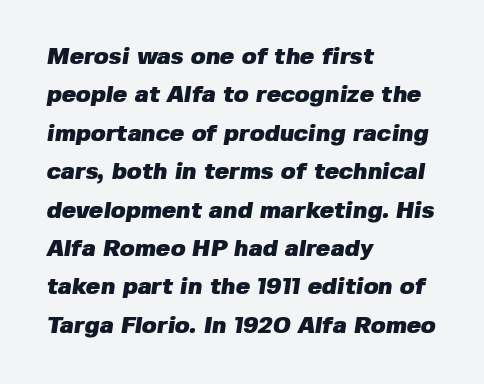
{"bold": "yes", "underline": "no", "align": "left", "line_spacing": "normal", "line_spacing_ratio": 1.6, "letter_spacing": "normal", "letter_spacing_em": 0.0, "glyph_px": 24}
